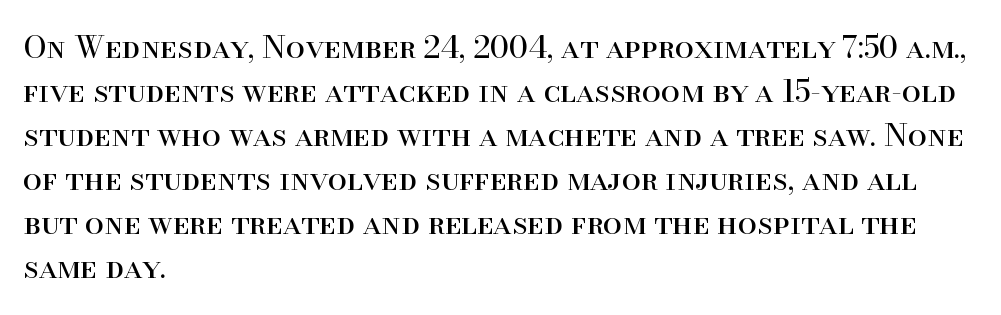
Q: Is the text bold? A: No.
Q: Is the text italic (slanted)? A: No, it is upright.
Q: Is the typeface a serif or a sans-serif typeface? A: Serif.
Q: Is the text underlined? A: No.
Q: How is the paragraph aligned? A: Left-aligned.
Q: Is the spacing between letters normal or unusually wide? A: Normal.
Q: Is the spacing between lines tight, normal or loose? A: Normal.
Q: Width (condensed, normal, or wide)? A: Normal.
Q: Stroke contrast? A: High.
Q: x-height? A: Small.
Q: Monospaced? A: No.
